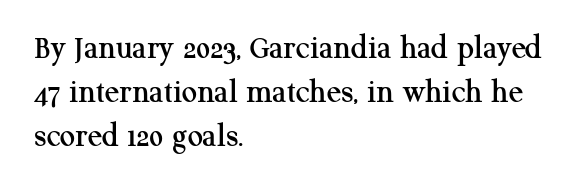
The rendering shows small feet on the letterforms — a serif design. Interline gaps are of average width in this sample. Leftover space on each line is placed entirely after the last word. The type is set solid horizontally, with unmodified tracking.
